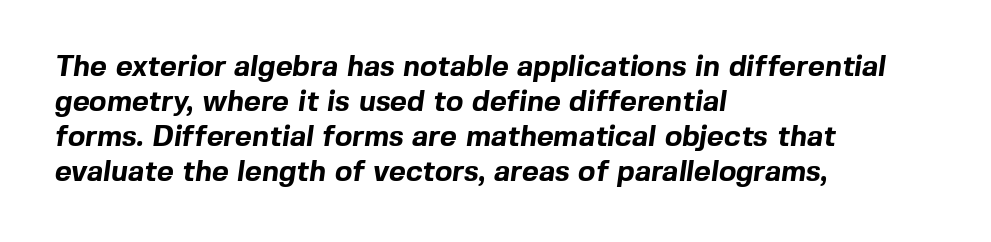
{"serif": "no", "bold": "yes", "weight": "bold", "width": "normal", "x_height": "medium", "monospaced": "no", "underline": "no", "align": "left", "line_spacing_ratio": 1.21, "letter_spacing": "normal", "letter_spacing_em": 0.0, "glyph_px": 29}
